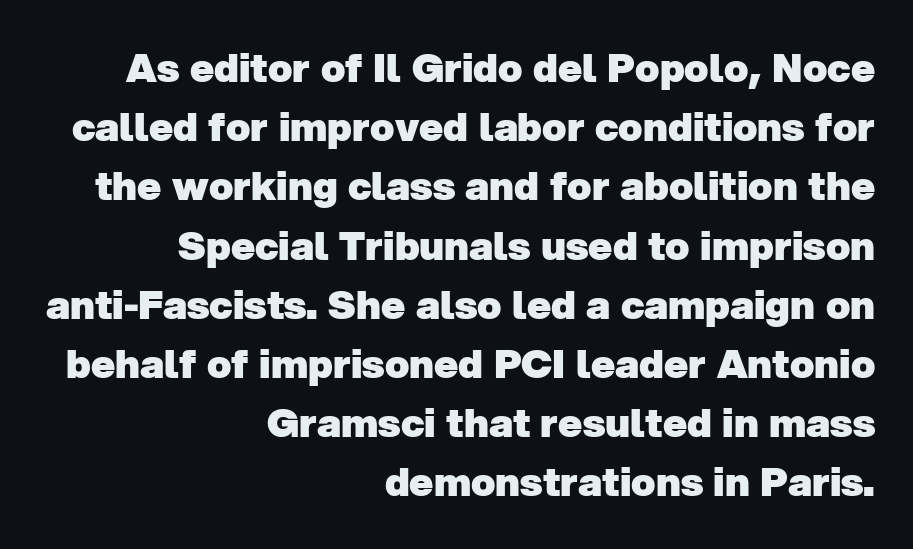
{"serif": "no", "bold": "yes", "weight": "heavy", "width": "normal", "stroke_contrast": "low", "x_height": "medium", "monospaced": "no", "underline": "no", "align": "right", "line_spacing": "normal", "line_spacing_ratio": 1.48, "letter_spacing": "normal", "letter_spacing_em": 0.0, "glyph_px": 40}
